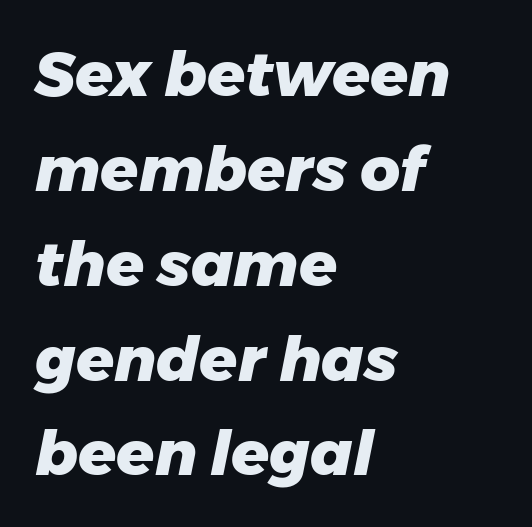
Q: Is the text bold? A: Yes.
Q: Is the text italic (slanted)? A: Yes, it leans right by about 11 degrees.
Q: Is the text underlined? A: No.
Q: How is the paragraph aligned? A: Left-aligned.
Q: Is the spacing between letters normal or unusually wide? A: Normal.
Q: Is the spacing between lines tight, normal or loose? A: Normal.
Q: Width (condensed, normal, or wide)? A: Normal.
Q: Stroke contrast? A: Low.
Q: x-height? A: Medium.
Q: Monospaced? A: No.
